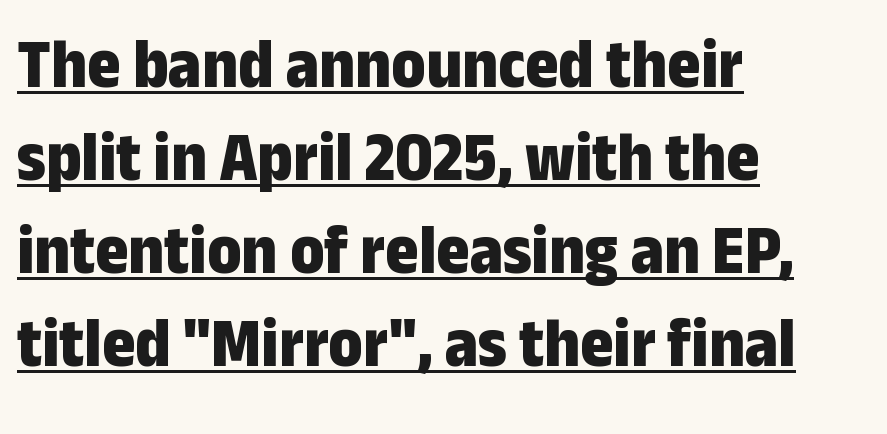
Teacher's note: observe the even left margin — that is flush-left alignment. Quick note: interline space is typical. Examine the stroke ends and you'll find no serifs. Its strokes are broad and dark, the hallmark of bold type. Spacing between characters is what you'd get straight out of the box. A baseline rule has been typeset under these characters.
